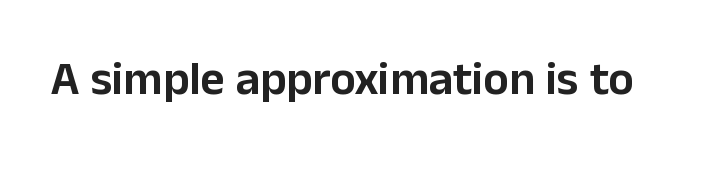
The image shows 47 px sans-serif type, upright; set normal letter spacing, not underlined; low stroke contrast and a medium x-height.
